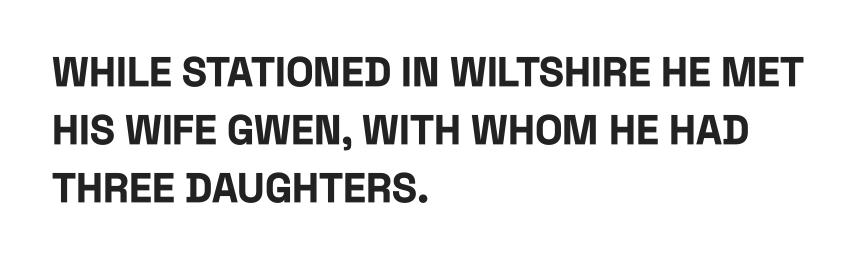
The image shows 41 px bold, condensed sans-serif type, upright; set left-aligned, normal line spacing (1.41x), normal letter spacing, not underlined; low stroke contrast and a large x-height.
